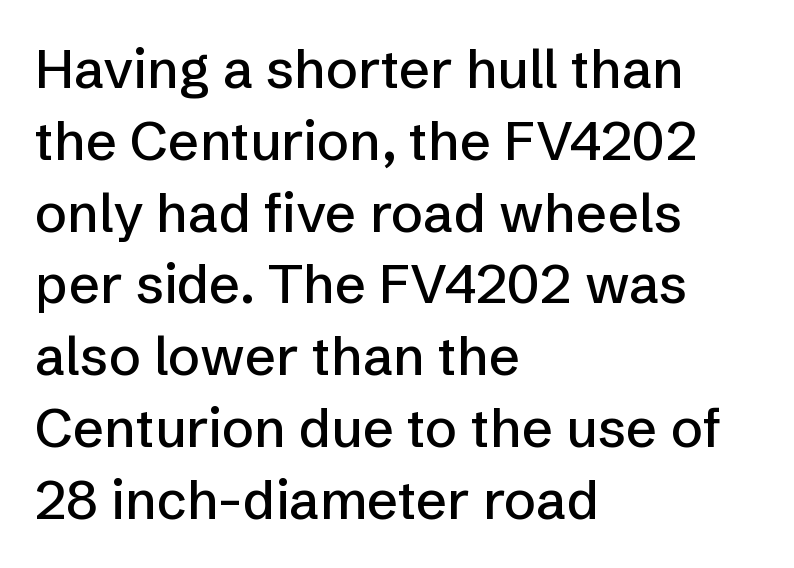
{"serif": "no", "italic": "no", "width": "normal", "stroke_contrast": "low", "x_height": "medium", "monospaced": "no", "underline": "no", "align": "left", "line_spacing": "normal", "line_spacing_ratio": 1.33, "letter_spacing": "normal", "letter_spacing_em": 0.0, "glyph_px": 54}
